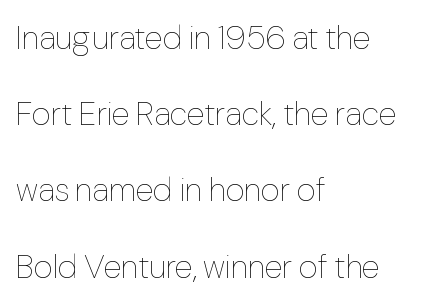
There is no visible air inserted between adjacent glyphs. Students, observe: this is what heavily led, spacious text looks like. Looks like regular typesetting: each glyph gets only the width it needs. The type sits square on the baseline with zero lean. The rag falls on the right side of this text block. No word sits above an underline.
